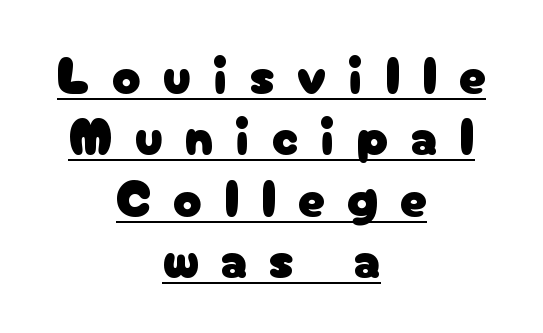
The image shows 53 px sans-serif type, upright; set centered, line spacing 1.16x, unusually wide letter spacing (+0.41 em), underlined; low stroke contrast and a medium x-height.
